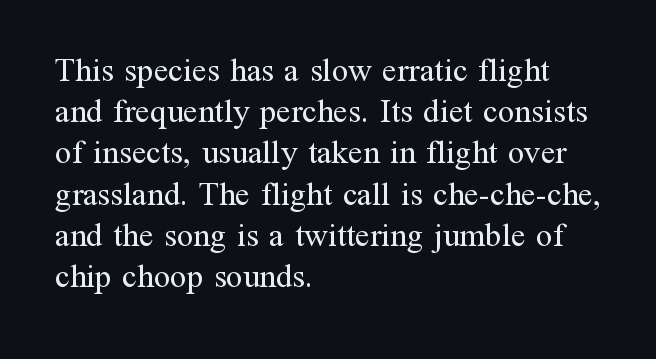
{"serif": "yes", "italic": "no", "bold": "no", "weight": "regular", "width": "normal", "stroke_contrast": "medium", "x_height": "medium", "monospaced": "no", "underline": "no", "align": "left", "line_spacing": "normal", "line_spacing_ratio": 1.25, "letter_spacing": "normal", "letter_spacing_em": 0.0, "glyph_px": 33}
